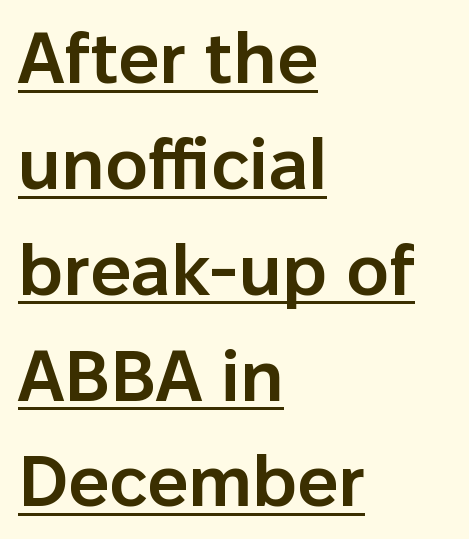
The image shows 72 px semibold sans-serif type, upright; set left-aligned, normal line spacing (1.47x), normal letter spacing, underlined; low stroke contrast and a medium x-height.
